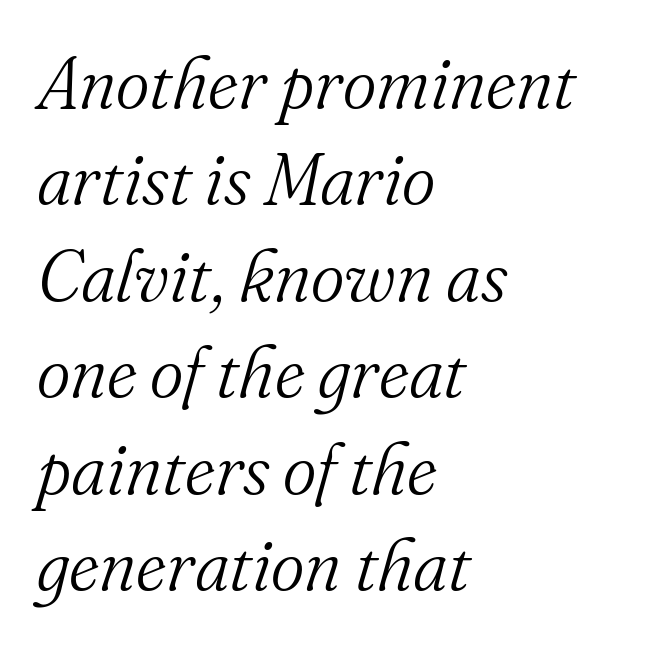
Q: Is the text bold? A: No.
Q: Is the text italic (slanted)? A: Yes, it leans right by about 16 degrees.
Q: Is the typeface a serif or a sans-serif typeface? A: Serif.
Q: Is the text underlined? A: No.
Q: How is the paragraph aligned? A: Left-aligned.
Q: Is the spacing between letters normal or unusually wide? A: Normal.
Q: Is the spacing between lines tight, normal or loose? A: Normal.
Q: Width (condensed, normal, or wide)? A: Normal.
Q: Stroke contrast? A: Medium.
Q: x-height? A: Small.
Q: Monospaced? A: No.
